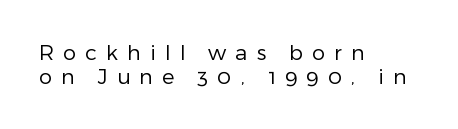
Q: Is the text bold? A: No.
Q: Is the text italic (slanted)? A: No, it is upright.
Q: Is the text underlined? A: No.
Q: How is the paragraph aligned? A: Left-aligned.
Q: Is the spacing between letters normal or unusually wide? A: Unusually wide.
Q: Is the spacing between lines tight, normal or loose? A: Tight.
